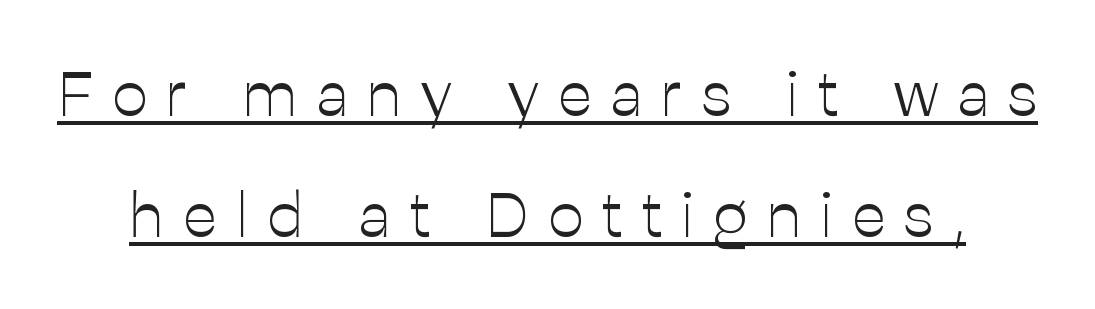
Q: Is the text bold? A: No.
Q: Is the text italic (slanted)? A: No, it is upright.
Q: Is the typeface a serif or a sans-serif typeface? A: Sans-serif.
Q: Is the text underlined? A: Yes.
Q: Is the spacing between letters normal or unusually wide? A: Unusually wide.
Q: Is the spacing between lines tight, normal or loose? A: Loose.
Q: Width (condensed, normal, or wide)? A: Normal.
Q: Stroke contrast? A: Low.
Q: x-height? A: Medium.
Q: Monospaced? A: No.
